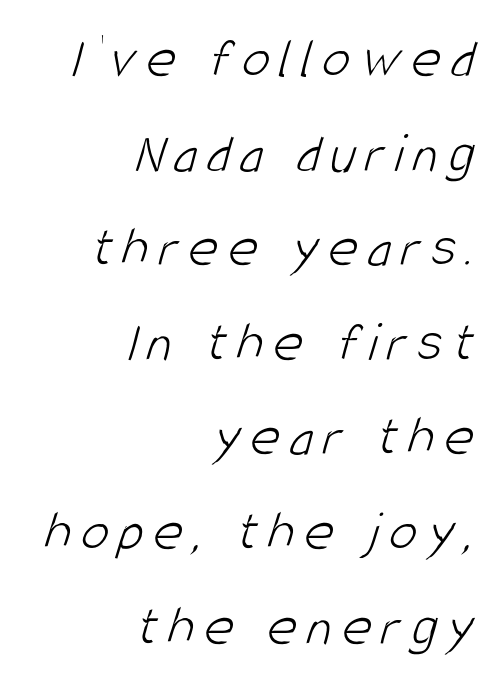
Q: Is the text bold? A: No.
Q: Is the typeface a serif or a sans-serif typeface? A: Sans-serif.
Q: Is the text underlined? A: No.
Q: How is the paragraph aligned? A: Right-aligned.
Q: Is the spacing between lines tight, normal or loose? A: Normal.
Q: Width (condensed, normal, or wide)? A: Condensed.
Q: Stroke contrast? A: Low.
Q: x-height? A: Large.
Q: Monospaced? A: No.
